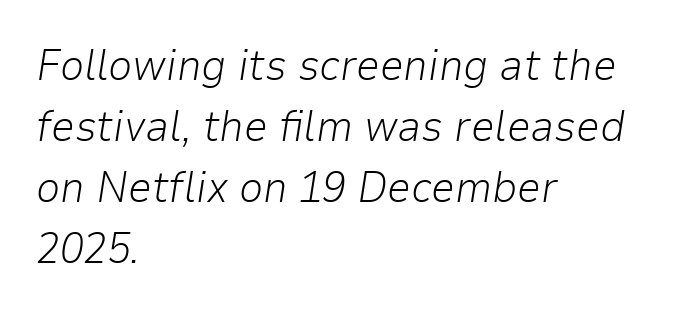
Q: Is the text bold? A: No.
Q: Is the text italic (slanted)? A: Yes, it leans right by about 9 degrees.
Q: Is the text underlined? A: No.
Q: How is the paragraph aligned? A: Left-aligned.
Q: Is the spacing between letters normal or unusually wide? A: Normal.
Q: Is the spacing between lines tight, normal or loose? A: Normal.
Q: Width (condensed, normal, or wide)? A: Normal.
Q: Stroke contrast? A: Low.
Q: x-height? A: Medium.
Q: Monospaced? A: No.
